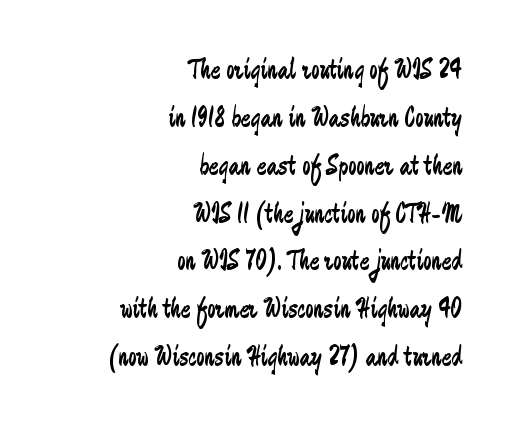
The image shows 29 px regular-weight, condensed sans-serif type; set right-aligned, normal line spacing (1.65x), normal letter spacing, not underlined; low stroke contrast and a medium x-height.
